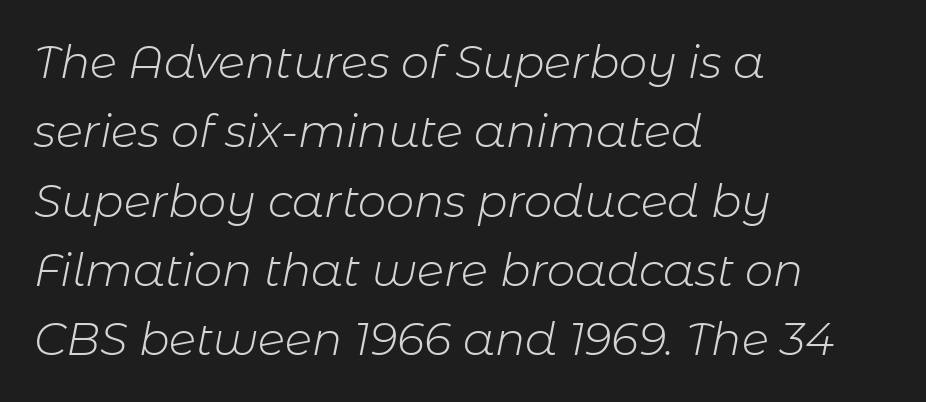
The image shows 45 px light type, italic (leaning right); set left-aligned, normal line spacing (1.54x), normal letter spacing, not underlined; low stroke contrast and a medium x-height.
